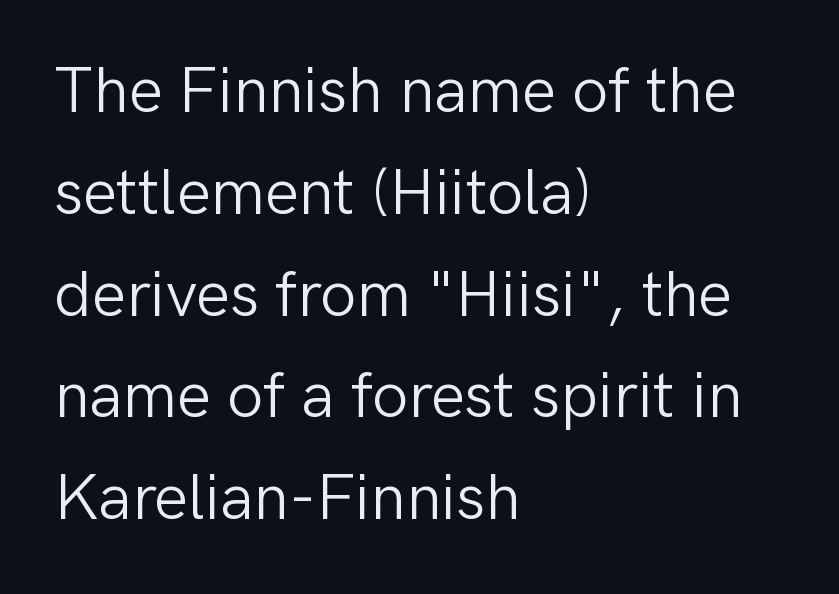
The area under the type is left untouched. Quick note: interline space is typical. The typeface chosen for these lines omits serifs. The letters stand upright; this is a roman face. The paragraph shown leans on its left margin.
